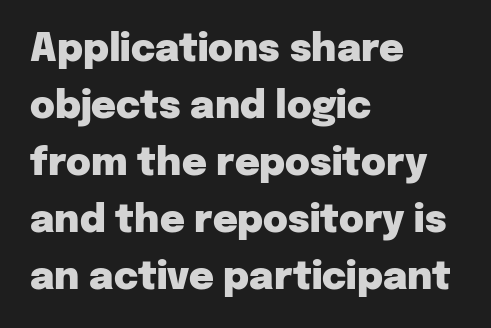
Q: Is the text bold? A: Yes.
Q: Is the text italic (slanted)? A: No, it is upright.
Q: Is the typeface a serif or a sans-serif typeface? A: Sans-serif.
Q: Is the text underlined? A: No.
Q: How is the paragraph aligned? A: Left-aligned.
Q: Is the spacing between letters normal or unusually wide? A: Normal.
Q: Is the spacing between lines tight, normal or loose? A: Normal.
Q: Width (condensed, normal, or wide)? A: Normal.
Q: Stroke contrast? A: Low.
Q: x-height? A: Medium.
Q: Monospaced? A: No.
